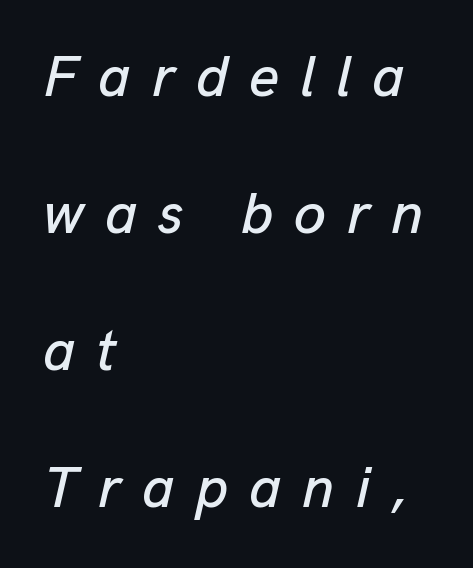
{"italic": "yes", "lean": "right", "slant_degrees": 13, "width": "normal", "stroke_contrast": "low", "x_height": "medium", "monospaced": "no", "underline": "no", "align": "left", "line_spacing": "loose", "line_spacing_ratio": 2.36, "letter_spacing": "wide", "letter_spacing_em": 0.36, "glyph_px": 58}
